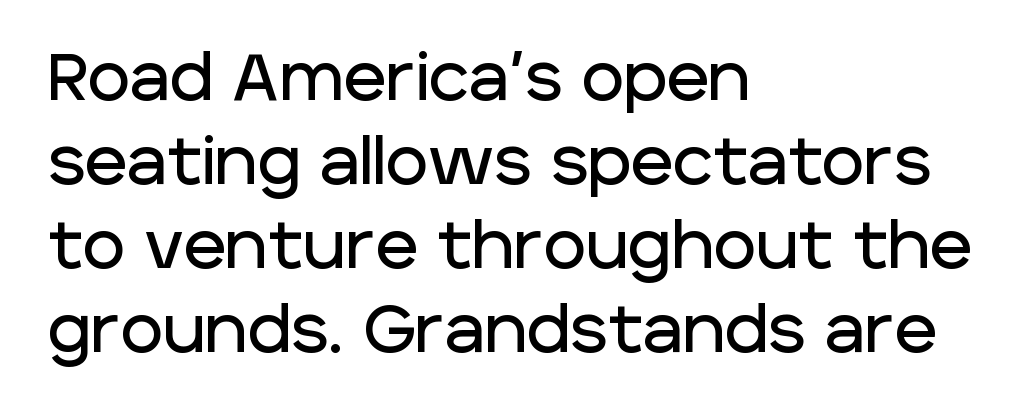
Q: Is the text italic (slanted)? A: No, it is upright.
Q: Is the typeface a serif or a sans-serif typeface? A: Sans-serif.
Q: Is the text underlined? A: No.
Q: How is the paragraph aligned? A: Left-aligned.
Q: Is the spacing between letters normal or unusually wide? A: Normal.
Q: Is the spacing between lines tight, normal or loose? A: Normal.
Q: Width (condensed, normal, or wide)? A: Normal.
Q: Stroke contrast? A: Low.
Q: x-height? A: Large.
Q: Monospaced? A: No.
